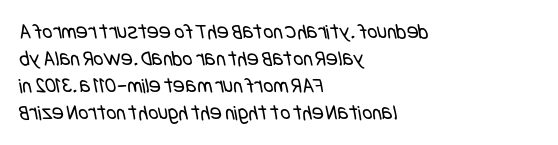
{"bold": "no", "underline": "no", "align": "left", "line_spacing_ratio": 1.23, "letter_spacing": "normal", "letter_spacing_em": 0.0, "glyph_px": 22}
